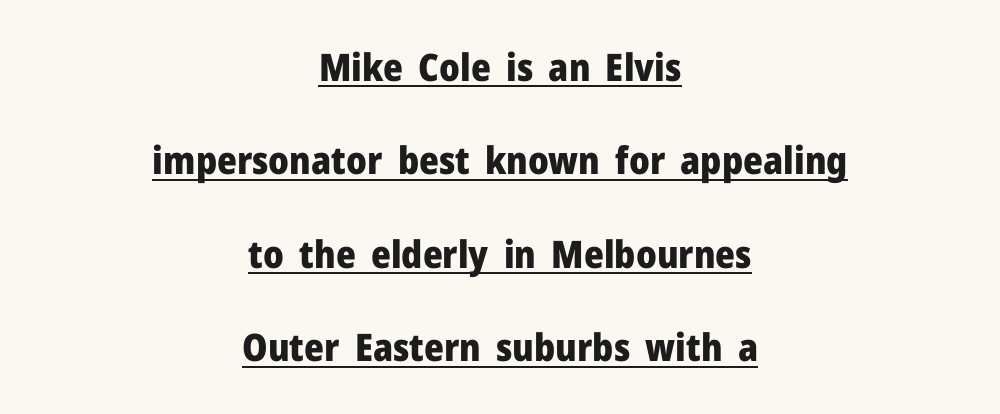
{"serif": "no", "italic": "no", "bold": "yes", "weight": "heavy", "width": "normal", "stroke_contrast": "low", "x_height": "medium", "monospaced": "no", "underline": "yes", "align": "center", "line_spacing": "loose", "line_spacing_ratio": 2.46, "letter_spacing": "normal", "letter_spacing_em": 0.0, "glyph_px": 38}
